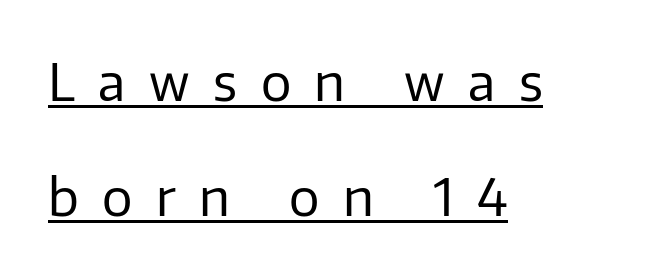
{"serif": "no", "italic": "no", "bold": "no", "weight": "regular", "width": "normal", "stroke_contrast": "low", "x_height": "medium", "monospaced": "no", "underline": "yes", "align": "left", "line_spacing": "loose", "line_spacing_ratio": 2.25, "letter_spacing": "wide", "letter_spacing_em": 0.46, "glyph_px": 51}
